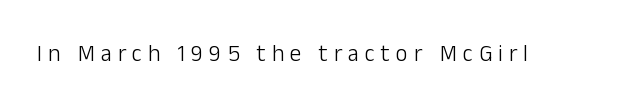
The image shows 23 px text type, upright; set unusually wide letter spacing (+0.26 em), not underlined.
